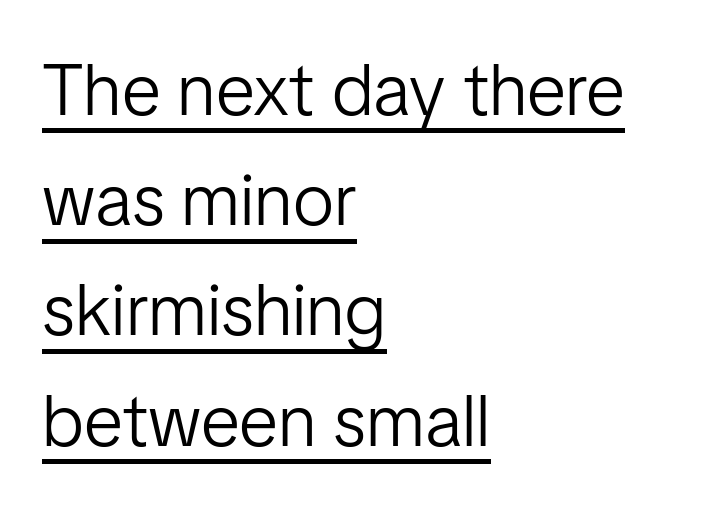
{"serif": "no", "italic": "no", "bold": "no", "weight": "light", "width": "normal", "stroke_contrast": "low", "x_height": "medium", "monospaced": "no", "underline": "yes", "align": "left", "line_spacing": "normal", "line_spacing_ratio": 1.51, "letter_spacing": "normal", "letter_spacing_em": 0.0, "glyph_px": 73}
